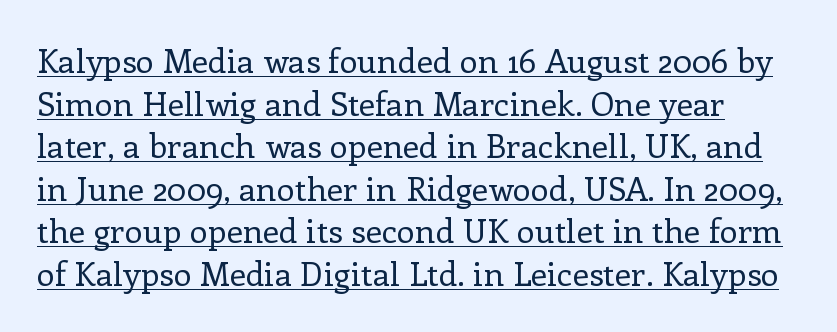
Q: Is the text bold? A: No.
Q: Is the text italic (slanted)? A: No, it is upright.
Q: Is the typeface a serif or a sans-serif typeface? A: Serif.
Q: Is the text underlined? A: Yes.
Q: Is the spacing between letters normal or unusually wide? A: Normal.
Q: Is the spacing between lines tight, normal or loose? A: Normal.
Q: Width (condensed, normal, or wide)? A: Normal.
Q: Stroke contrast? A: Low.
Q: x-height? A: Medium.
Q: Monospaced? A: No.
